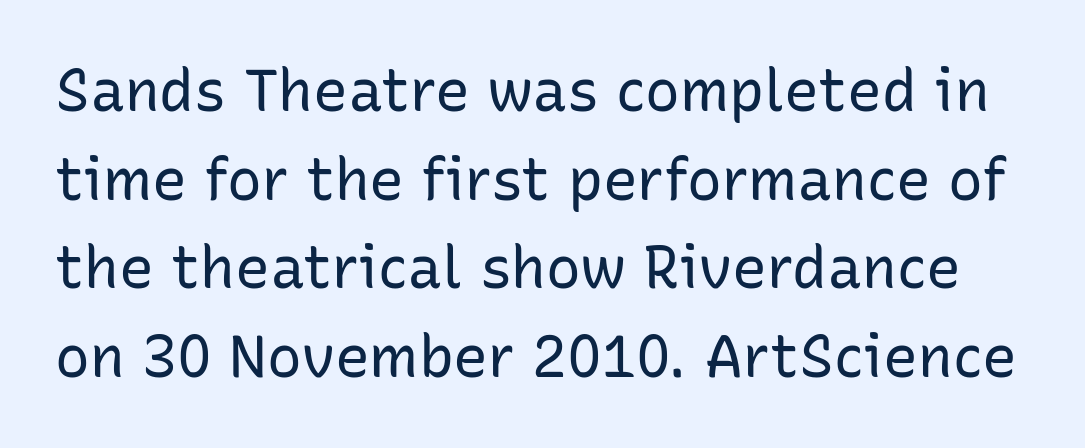
{"serif": "no", "italic": "no", "bold": "no", "weight": "regular", "width": "normal", "stroke_contrast": "low", "x_height": "medium", "monospaced": "no", "underline": "no", "line_spacing": "normal", "line_spacing_ratio": 1.53, "letter_spacing": "normal", "letter_spacing_em": 0.0, "glyph_px": 58}
